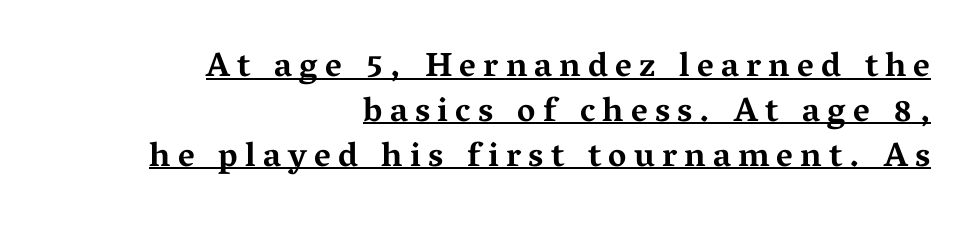
Q: Is the text bold? A: Yes.
Q: Is the text italic (slanted)? A: No, it is upright.
Q: Is the typeface a serif or a sans-serif typeface? A: Serif.
Q: Is the text underlined? A: Yes.
Q: How is the paragraph aligned? A: Right-aligned.
Q: Is the spacing between letters normal or unusually wide? A: Unusually wide.
Q: Is the spacing between lines tight, normal or loose? A: Normal.
Q: Width (condensed, normal, or wide)? A: Wide.
Q: Stroke contrast? A: Medium.
Q: x-height? A: Medium.
Q: Monospaced? A: No.
